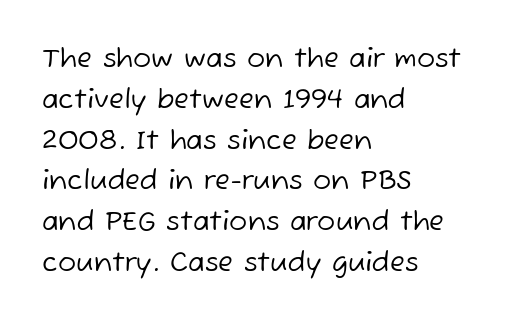
{"bold": "no", "underline": "no", "align": "left", "line_spacing": "normal", "line_spacing_ratio": 1.51, "letter_spacing": "normal", "letter_spacing_em": 0.0, "glyph_px": 27}
